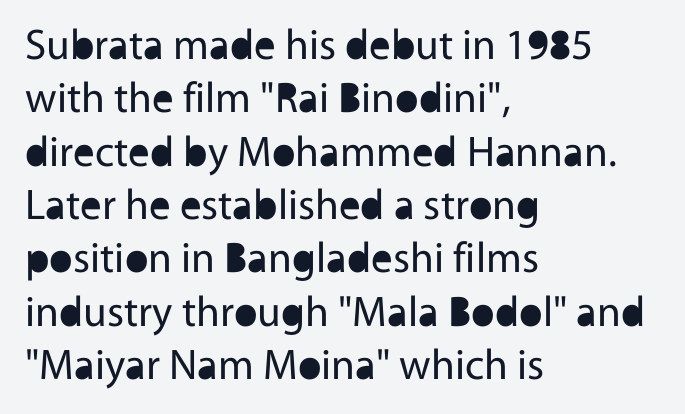
Q: Is the text bold? A: No.
Q: Is the text italic (slanted)? A: No, it is upright.
Q: Is the typeface a serif or a sans-serif typeface? A: Sans-serif.
Q: Is the text underlined? A: No.
Q: How is the paragraph aligned? A: Left-aligned.
Q: Is the spacing between letters normal or unusually wide? A: Normal.
Q: Width (condensed, normal, or wide)? A: Normal.
Q: x-height? A: Medium.
Q: Monospaced? A: No.
